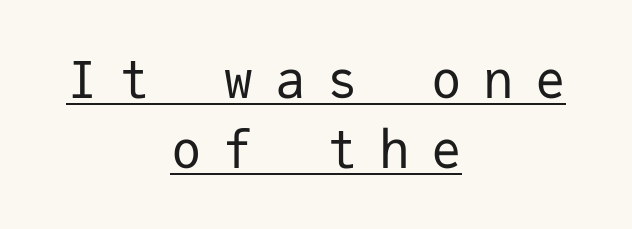
The image shows 51 px regular-weight sans-serif type, upright, monospaced; set centered, normal line spacing (1.37x), unusually wide letter spacing (+0.42 em), underlined; low stroke contrast and a medium x-height.
